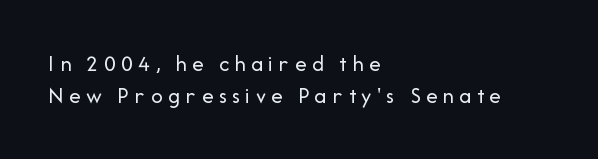
The image shows 23 px text type, upright; set left-aligned, normal line spacing (1.38x), unusually wide letter spacing (+0.23 em), not underlined.
